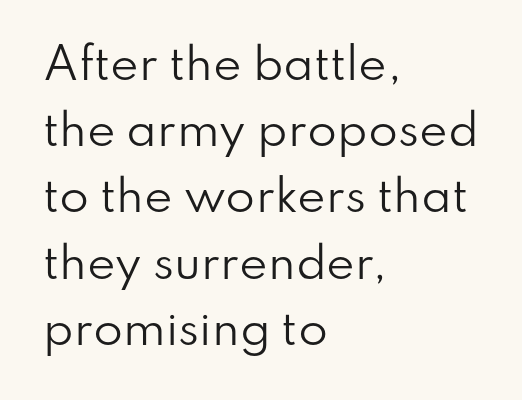
{"serif": "no", "italic": "no", "bold": "no", "weight": "regular", "width": "normal", "stroke_contrast": "low", "x_height": "small", "monospaced": "no", "underline": "no", "align": "left", "line_spacing": "normal", "line_spacing_ratio": 1.54, "letter_spacing": "normal", "letter_spacing_em": 0.0, "glyph_px": 43}
